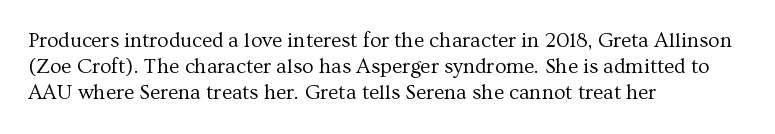
{"italic": "no", "bold": "no", "underline": "no", "align": "left", "line_spacing_ratio": 1.24, "letter_spacing": "normal", "letter_spacing_em": 0.0, "glyph_px": 21}
